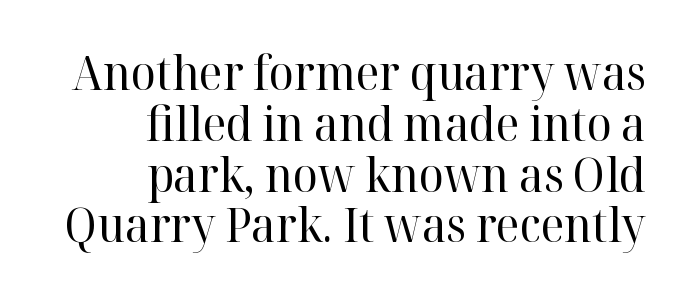
A light-to-regular cut is what we see here. The area under the type is left untouched. Nope, not italic — everything's standing straight. The face used here is rendered with its standard letterfit.
